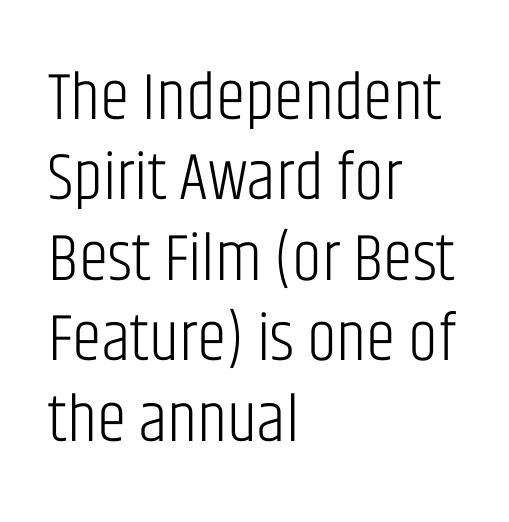
The image shows 67 px light, condensed sans-serif type, upright; set left-aligned, line spacing 1.2x, normal letter spacing, not underlined; low stroke contrast and a large x-height.
